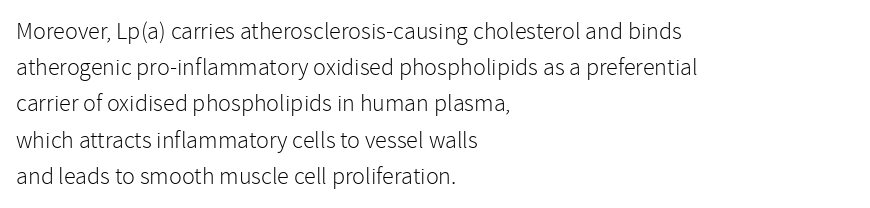
{"italic": "no", "bold": "no", "underline": "no", "align": "left", "line_spacing": "normal", "line_spacing_ratio": 1.51, "letter_spacing": "normal", "letter_spacing_em": 0.0, "glyph_px": 24}
